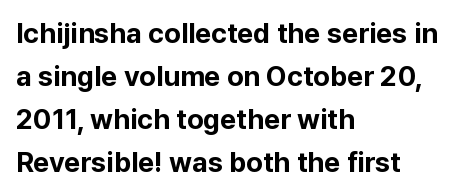
{"serif": "no", "italic": "no", "bold": "yes", "weight": "bold", "width": "normal", "stroke_contrast": "low", "x_height": "medium", "monospaced": "no", "underline": "no", "align": "left", "line_spacing": "normal", "line_spacing_ratio": 1.54, "letter_spacing": "normal", "letter_spacing_em": 0.0, "glyph_px": 28}
